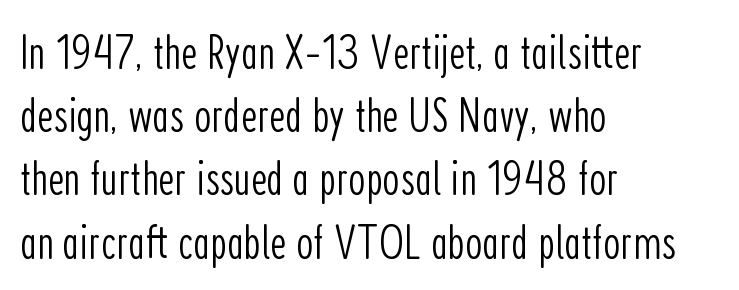
Quick note: interline space is typical. Think standard paragraph weight, or any step lighter than that. Is there any slant? The stems are plumb. Reading down the block, your eye returns to a fixed left position each line. No extra tracking has been applied to these lines. No word sits above an underline.
